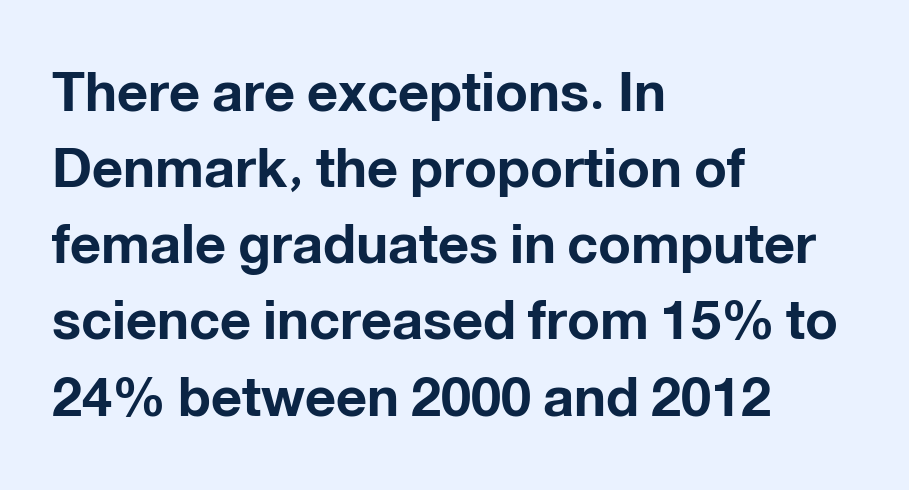
Q: Is the text bold? A: Yes.
Q: Is the text italic (slanted)? A: No, it is upright.
Q: Is the typeface a serif or a sans-serif typeface? A: Sans-serif.
Q: Is the text underlined? A: No.
Q: How is the paragraph aligned? A: Left-aligned.
Q: Is the spacing between letters normal or unusually wide? A: Normal.
Q: Is the spacing between lines tight, normal or loose? A: Normal.
Q: Width (condensed, normal, or wide)? A: Normal.
Q: Stroke contrast? A: Low.
Q: x-height? A: Medium.
Q: Monospaced? A: No.
